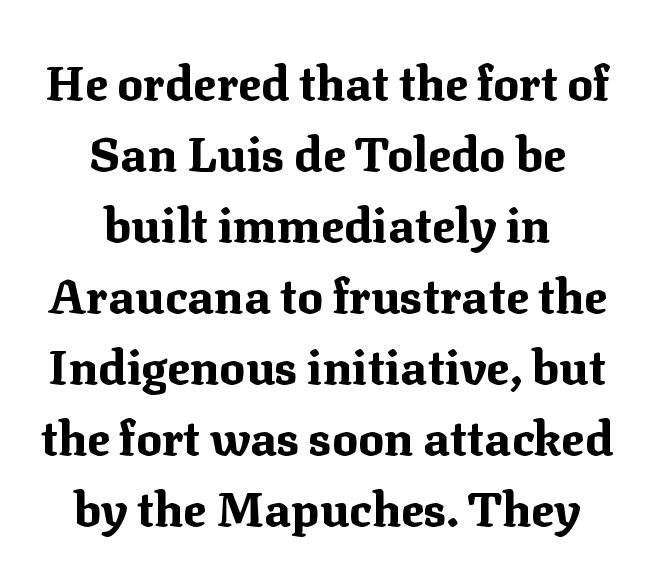
The face used here is seriffed, in the tradition of book romans. The lettering stays uniformly vertical, giving the passage a roman look. The face used here is rendered with its standard letterfit. Think of a printed novel: that variable character pitch is what you see here. If you measured baseline to baseline, you'd find a middling distance. Does the weight exceed regular? Yes, all the way to bold.
